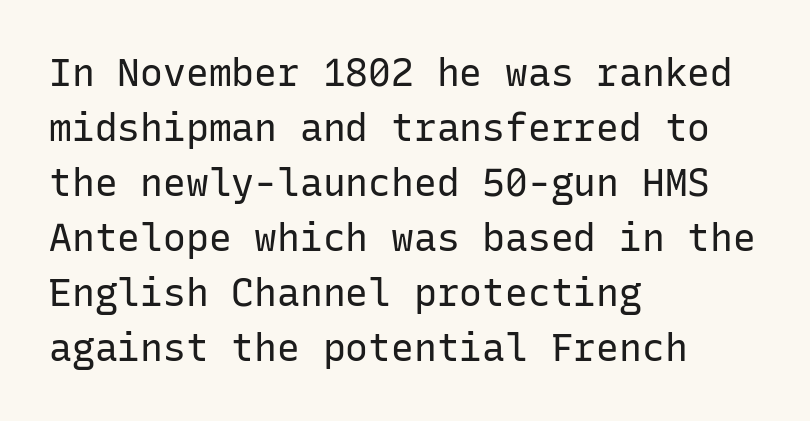
{"serif": "no", "italic": "no", "bold": "no", "weight": "regular", "width": "normal", "stroke_contrast": "low", "x_height": "medium", "monospaced": "yes", "underline": "no", "align": "left", "line_spacing": "normal", "line_spacing_ratio": 1.45, "letter_spacing": "normal", "letter_spacing_em": 0.0, "glyph_px": 38}
